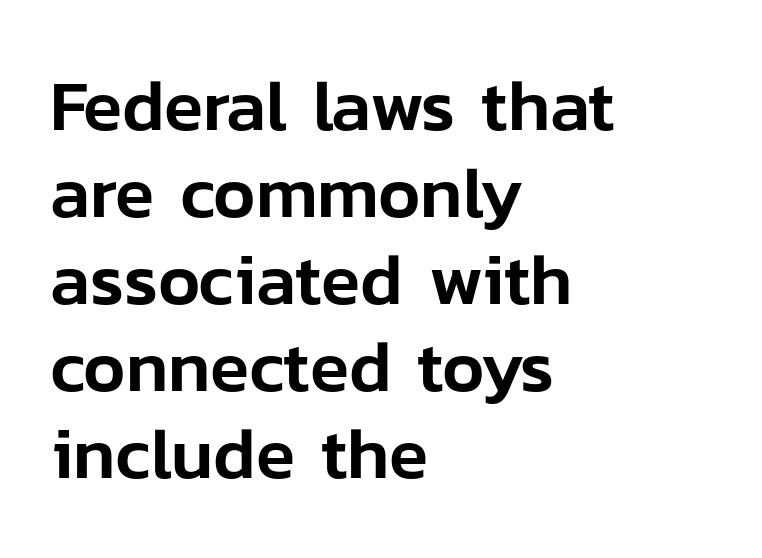
{"serif": "no", "italic": "no", "width": "normal", "stroke_contrast": "low", "x_height": "medium", "monospaced": "no", "underline": "no", "align": "left", "line_spacing_ratio": 1.21, "letter_spacing": "normal", "letter_spacing_em": 0.0, "glyph_px": 72}
